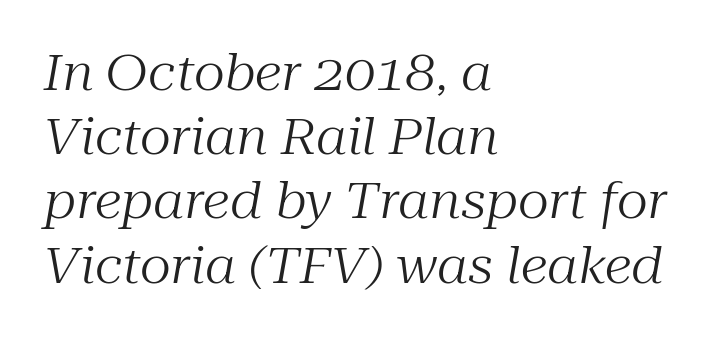
Descenders are the only things crossing below the line. This is oblique type, the kind used for emphasis or titles. Varying glyph widths throughout — classic text-font behaviour. The rendering keeps characters at their native spacing. Look at the bottom of the vertical strokes: they flare into serifs here.
